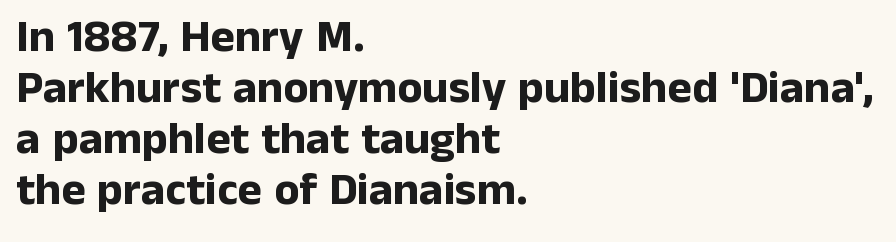
{"serif": "no", "italic": "no", "bold": "yes", "weight": "bold", "width": "normal", "stroke_contrast": "low", "x_height": "medium", "monospaced": "no", "underline": "no", "align": "left", "line_spacing": "tight", "line_spacing_ratio": 1.11, "letter_spacing": "normal", "letter_spacing_em": 0.0, "glyph_px": 46}
